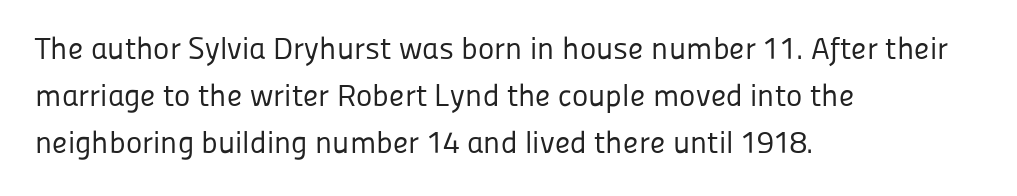
{"serif": "no", "italic": "no", "bold": "no", "weight": "regular", "width": "normal", "stroke_contrast": "low", "x_height": "medium", "monospaced": "no", "underline": "no", "align": "left", "line_spacing": "normal", "line_spacing_ratio": 1.51, "letter_spacing": "normal", "letter_spacing_em": 0.0, "glyph_px": 31}
